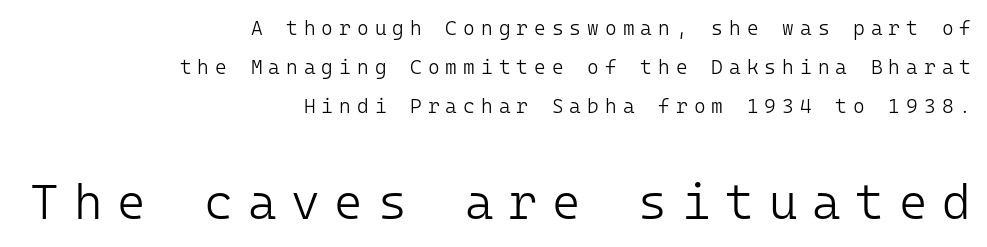
Is the type heavy? It reads as light-to-regular instead. Here the second block reads like a headline and the first like body copy. This is sans-serif lettering, the kind often seen on screens and signage. Underline: absent. Layout note: lines flush right. Quick note: not italic, upright.
